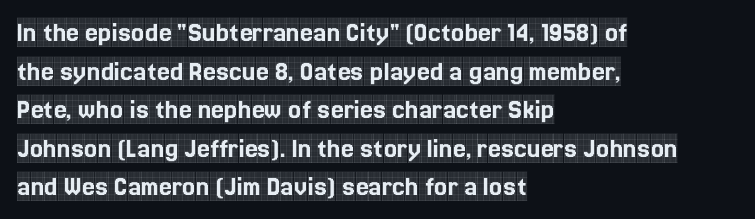
{"serif": "yes", "italic": "no", "width": "condensed", "x_height": "large", "monospaced": "no", "underline": "no", "align": "left", "line_spacing": "normal", "line_spacing_ratio": 1.33, "letter_spacing": "normal", "letter_spacing_em": 0.0, "glyph_px": 29}
